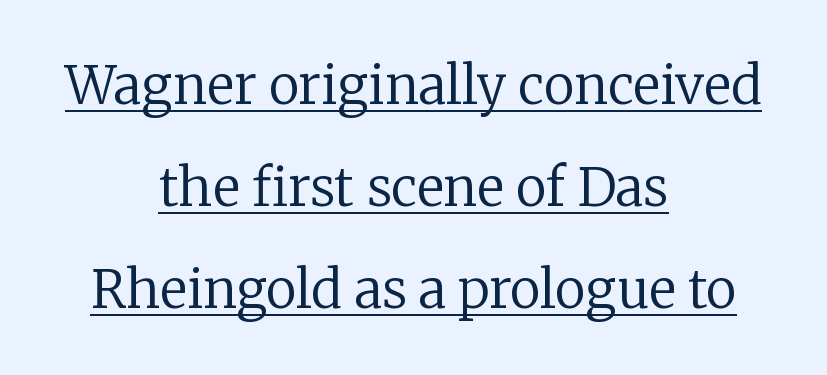
Underlined type. The typography opts for an upright posture over an oblique one. Alignment: centered. The line texture is even and compact thanks to regular tracking. Note the varied advance widths — an 'i' is clearly narrower than an 'm'. Bold? No — there's no thickening of the strokes.
